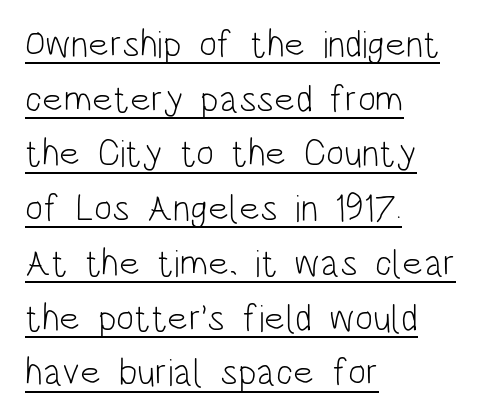
The image shows 38 px light, condensed sans-serif type, upright; set left-aligned, normal line spacing (1.44x), normal letter spacing, underlined; low stroke contrast and a large x-height.
